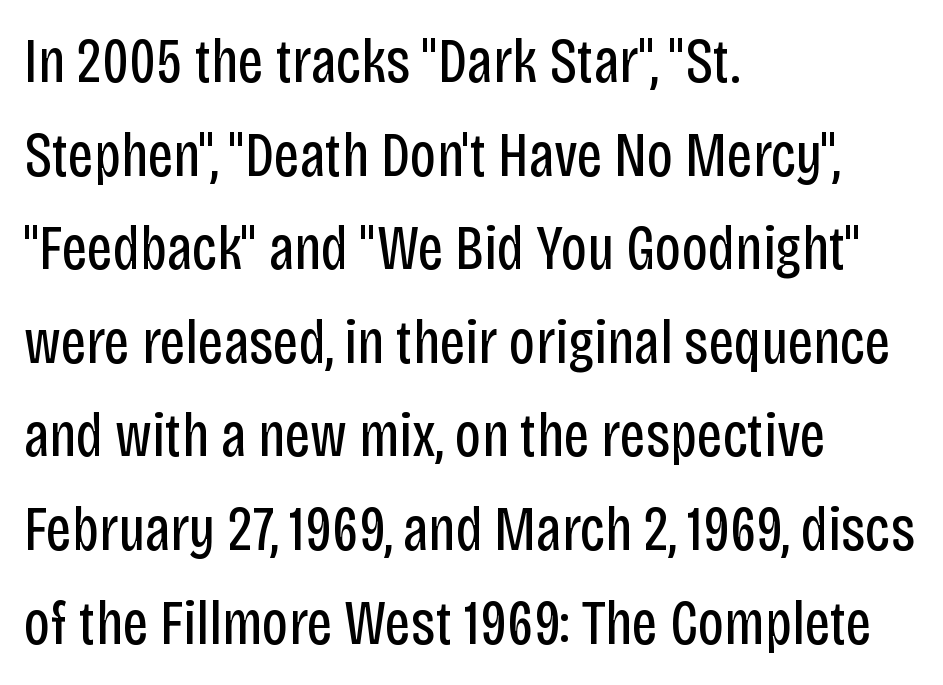
The passage shown has conventional tracking throughout. A typesetter would call this proportional, since set widths differ per character. This reads as an unemphasized weight, regular at the heaviest. Type style note: lacks serifs. The axis of the letterforms is exactly vertical. The block of text has a typical density, with ordinary space between rows.
